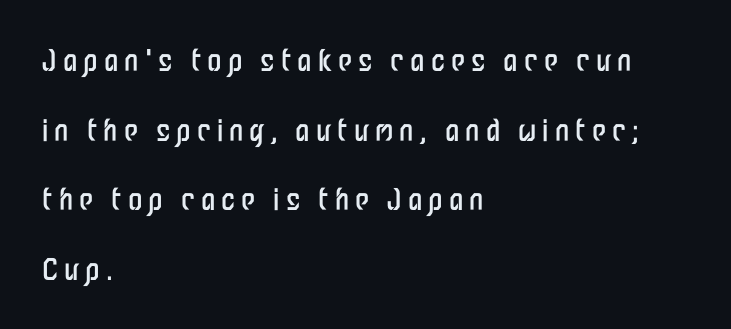
{"serif": "no", "italic": "no", "bold": "no", "weight": "regular", "width": "condensed", "stroke_contrast": "low", "x_height": "medium", "monospaced": "no", "underline": "no", "align": "left", "line_spacing": "loose", "line_spacing_ratio": 2.4, "letter_spacing": "wide", "letter_spacing_em": 0.21, "glyph_px": 29}
